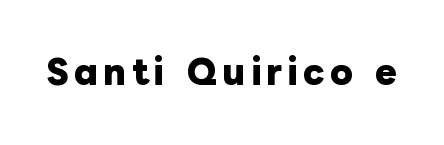
{"italic": "no", "bold": "yes", "weight": "heavy", "width": "normal", "stroke_contrast": "low", "x_height": "medium", "monospaced": "no", "underline": "no", "glyph_px": 33}
